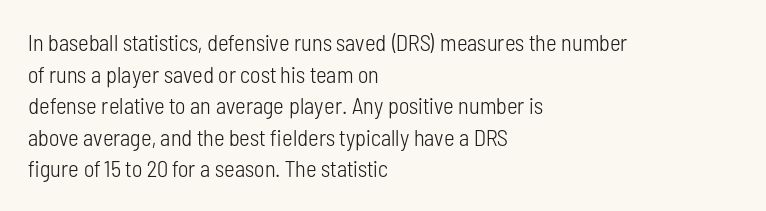
Q: Is the text bold? A: No.
Q: Is the text italic (slanted)? A: No, it is upright.
Q: Is the text underlined? A: No.
Q: How is the paragraph aligned? A: Left-aligned.
Q: Is the spacing between letters normal or unusually wide? A: Normal.
Q: Is the spacing between lines tight, normal or loose? A: Normal.
